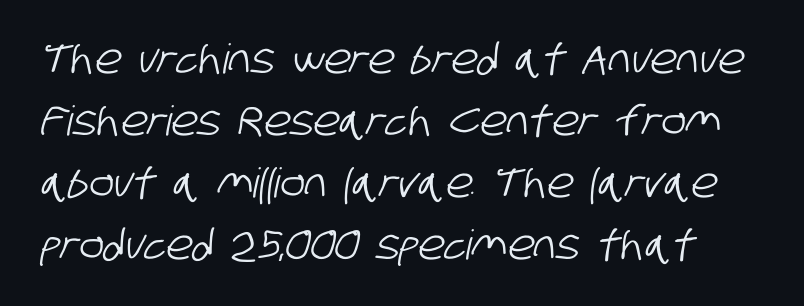
Q: Is the typeface a serif or a sans-serif typeface? A: Sans-serif.
Q: Is the text underlined? A: No.
Q: Is the spacing between letters normal or unusually wide? A: Normal.
Q: Is the spacing between lines tight, normal or loose? A: Normal.
Q: Width (condensed, normal, or wide)? A: Condensed.
Q: Stroke contrast? A: Low.
Q: x-height? A: Large.
Q: Monospaced? A: No.
